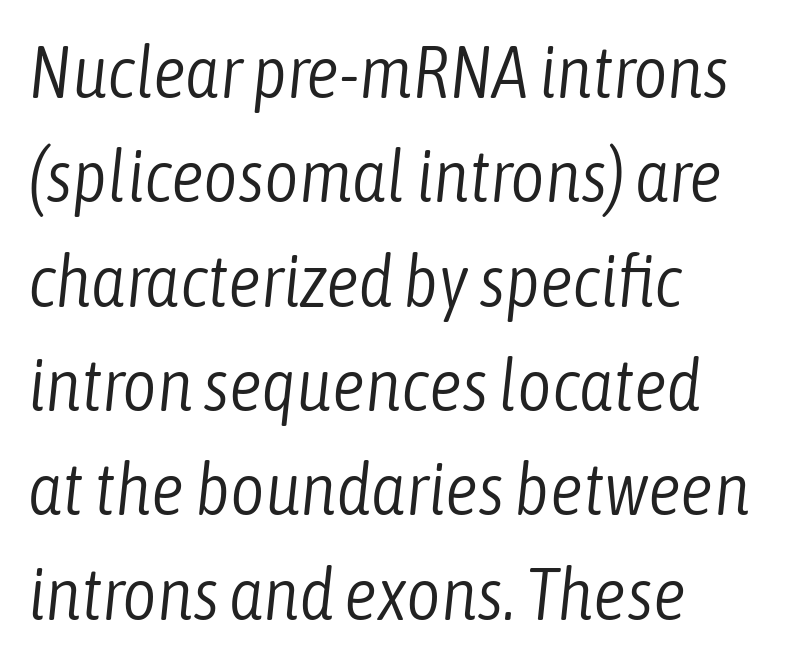
The image shows 74 px light, condensed type, italic (leaning right); set left-aligned, normal line spacing (1.41x), normal letter spacing, not underlined; low stroke contrast and a medium x-height.
